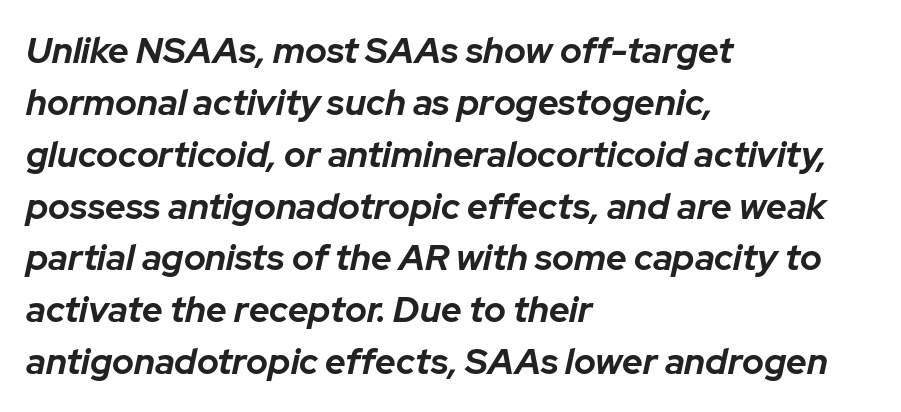
Set as a true bold cut, around the 700 mark. This block has exactly the height ordinary leading produces. Posture: slanted. The rendering uses natural spacing where letterforms have individual widths.
